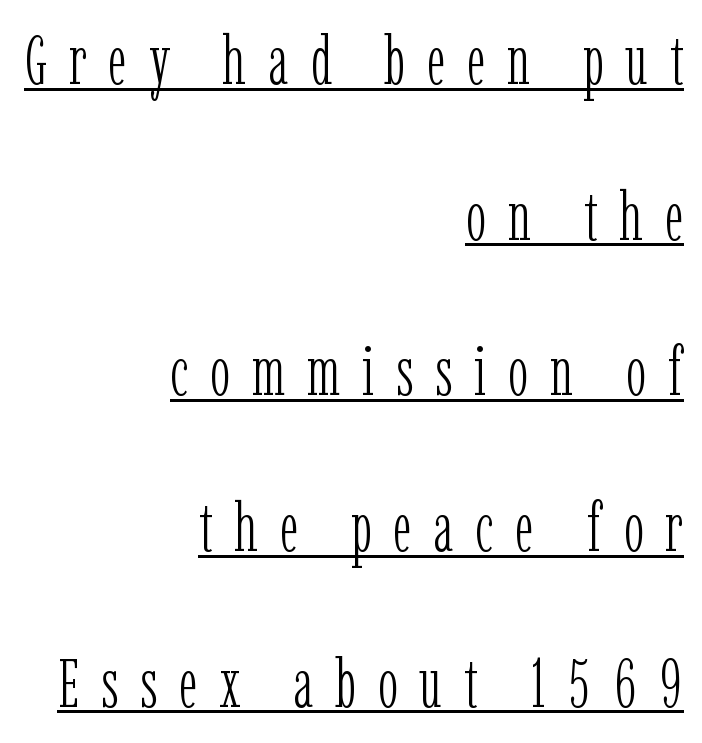
The image shows 68 px light, condensed serif type, upright; set right-aligned, loose line spacing (2.29x), unusually wide letter spacing (+0.32 em), underlined; low stroke contrast and a medium x-height.
